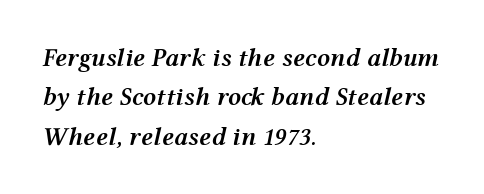
Q: Is the text bold? A: Semi-bold.
Q: Is the text italic (slanted)? A: Yes, it leans right by about 12 degrees.
Q: Is the text underlined? A: No.
Q: How is the paragraph aligned? A: Left-aligned.
Q: Is the spacing between letters normal or unusually wide? A: Normal.
Q: Is the spacing between lines tight, normal or loose? A: Normal.
